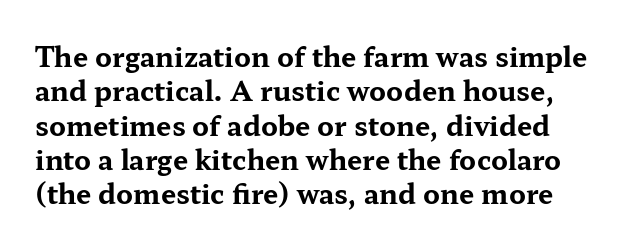
What weight is shown? A full bold with thick strokes. Glance below the letters and you will spot only blank space. The block of text has a typical density, with ordinary space between rows. Upright lettering throughout.
